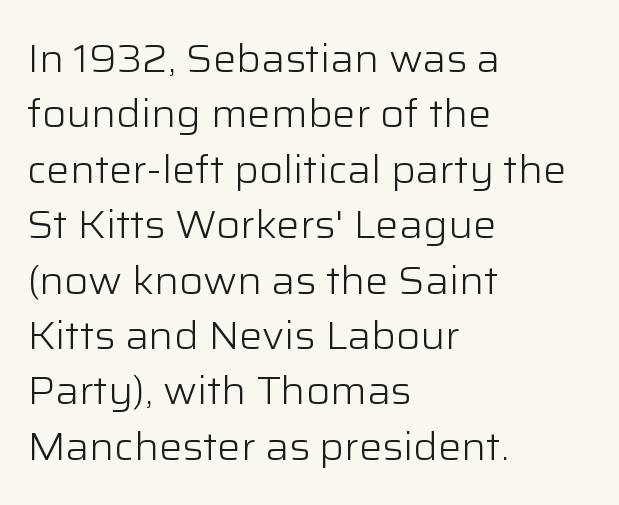
The image shows 39 px light sans-serif type, upright; set left-aligned, normal line spacing (1.42x), normal letter spacing, not underlined; low stroke contrast and a medium x-height.
